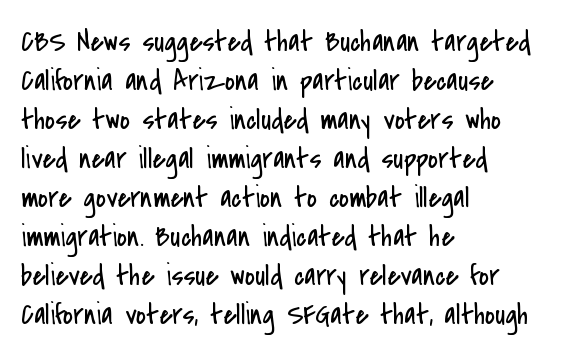
Q: Is the text bold? A: No.
Q: Is the text italic (slanted)? A: No, it is upright.
Q: Is the typeface a serif or a sans-serif typeface? A: Sans-serif.
Q: Is the text underlined? A: No.
Q: How is the paragraph aligned? A: Left-aligned.
Q: Is the spacing between letters normal or unusually wide? A: Normal.
Q: Is the spacing between lines tight, normal or loose? A: Normal.
Q: Width (condensed, normal, or wide)? A: Condensed.
Q: Stroke contrast? A: Low.
Q: x-height? A: Small.
Q: Monospaced? A: No.
